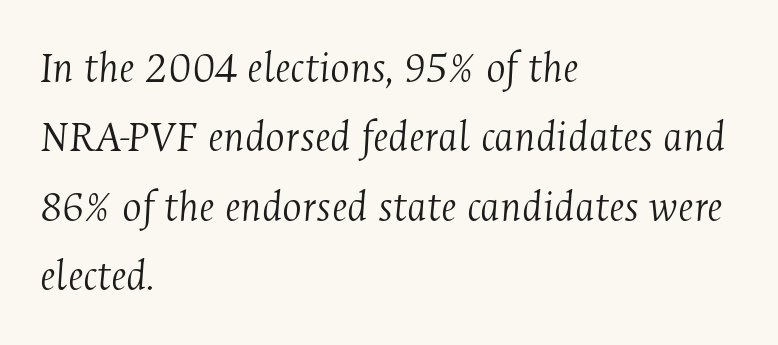
The image shows 46 px light, condensed serif type, italic (leaning right); set left-aligned, normal line spacing (1.51x), normal letter spacing, not underlined; medium stroke contrast and a medium x-height.
